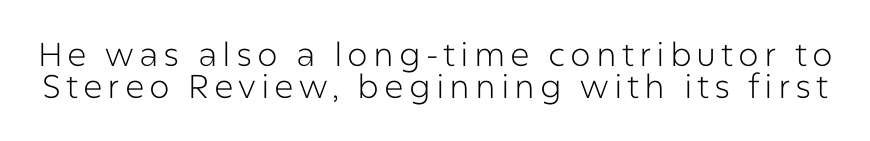
Q: Is the text bold? A: No.
Q: Is the text italic (slanted)? A: No, it is upright.
Q: Is the typeface a serif or a sans-serif typeface? A: Sans-serif.
Q: Is the text underlined? A: No.
Q: Is the spacing between lines tight, normal or loose? A: Tight.
Q: Width (condensed, normal, or wide)? A: Normal.
Q: Stroke contrast? A: Low.
Q: x-height? A: Medium.
Q: Monospaced? A: No.
